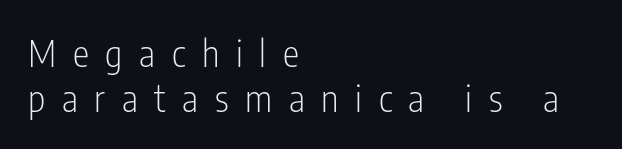
Plain, unruled lines of type. Character widths vary here, with narrow letters taking less room than wide ones. Left-aligned paragraph, ragged on the right. Letters have the restrained weight of plain body copy at most. Nothing sits at the stroke ends, so this counts as sans-serif. This sample uses expanded letter spacing, leaving extra air between glyphs.
